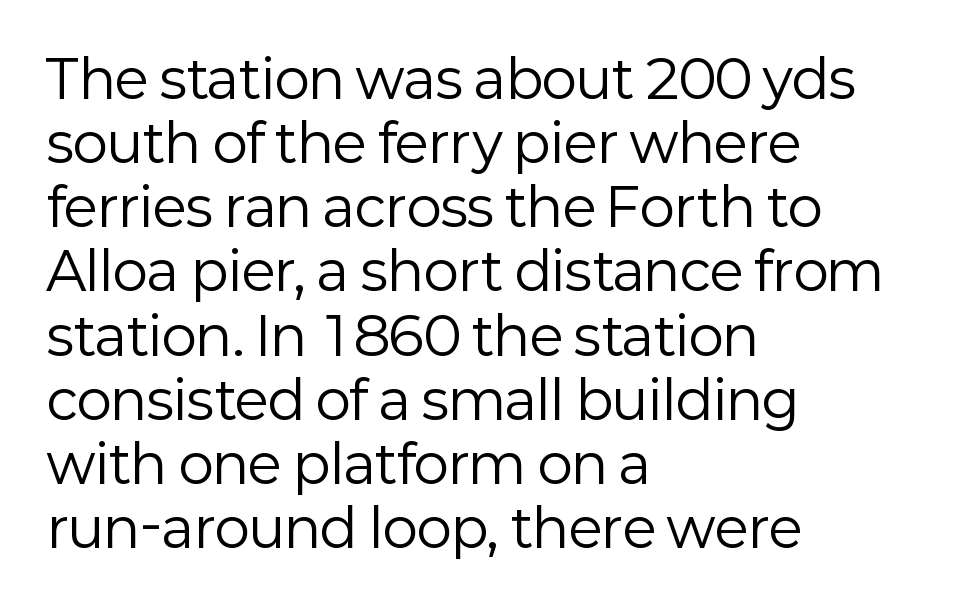
Line starts are locked; line ends wander. Examine the stroke ends and you'll find no serifs. Does extra space separate the letters? No, they use regular spacing. Compared with a typical body face, this is equally light or lighter still. Do the characters align in a grid? No, the font is proportional. Rendered with straight, roman letterforms.
